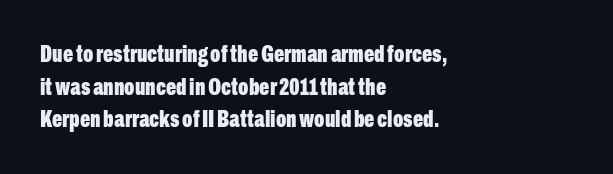
The image shows 24 px bold type, upright; set left-aligned, normal line spacing (1.36x), normal letter spacing, not underlined.
